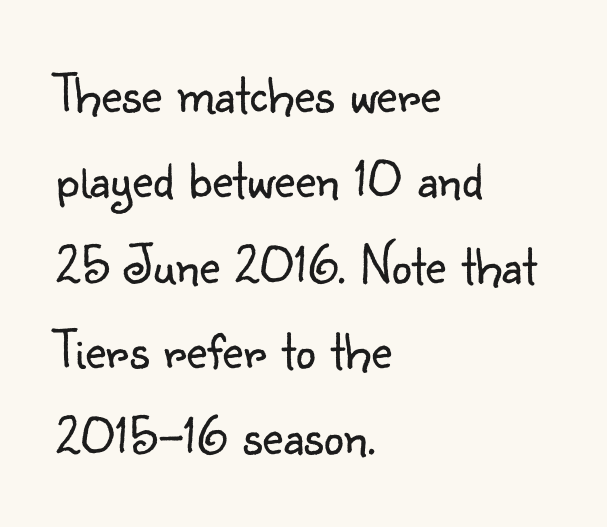
Q: Is the text bold? A: No.
Q: Is the text italic (slanted)? A: No, it is upright.
Q: Is the typeface a serif or a sans-serif typeface? A: Sans-serif.
Q: Is the text underlined? A: No.
Q: How is the paragraph aligned? A: Left-aligned.
Q: Is the spacing between letters normal or unusually wide? A: Normal.
Q: Is the spacing between lines tight, normal or loose? A: Normal.
Q: Width (condensed, normal, or wide)? A: Normal.
Q: Stroke contrast? A: Low.
Q: x-height? A: Small.
Q: Monospaced? A: No.
